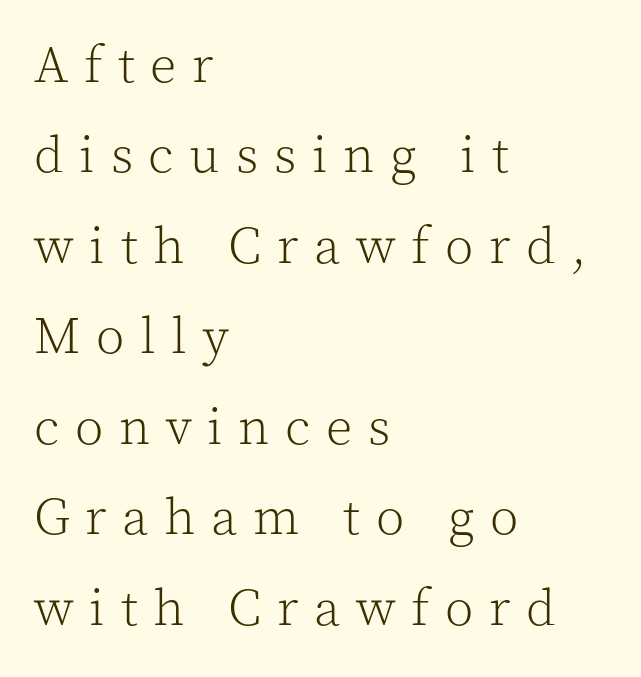
It's the straight-up-and-down kind of type. Observe the wide spacing: letters keep a clear distance from each other. Every row of glyphs begins at an identical x-position on the left. The glyphs are unaccompanied by any horizontal stroke below them. Varying glyph widths throughout — classic text-font behaviour. The cut favours lightness, reaching ordinary text weight at its darkest.
